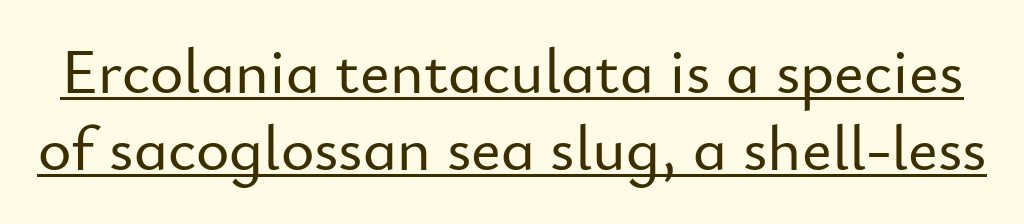
The image shows 64 px sans-serif type, upright; set line spacing 1.21x, normal letter spacing, underlined; low stroke contrast and a small x-height.
